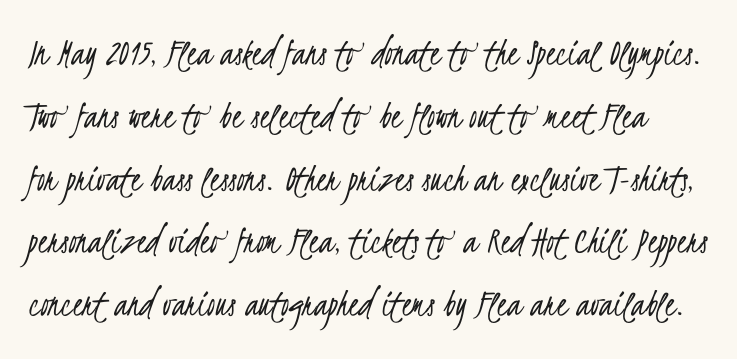
Is there much room between lines? A standard amount, neither cramped nor airy. The passage shown is not bold in any degree. The text was rendered using a sans face with plain stroke endings. The passage shown is typed in a proportional face where columns would drift.
